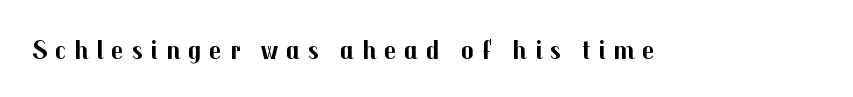
Q: Is the text bold? A: Yes.
Q: Is the text italic (slanted)? A: No, it is upright.
Q: Is the text underlined? A: No.
Q: Is the spacing between letters normal or unusually wide? A: Unusually wide.
